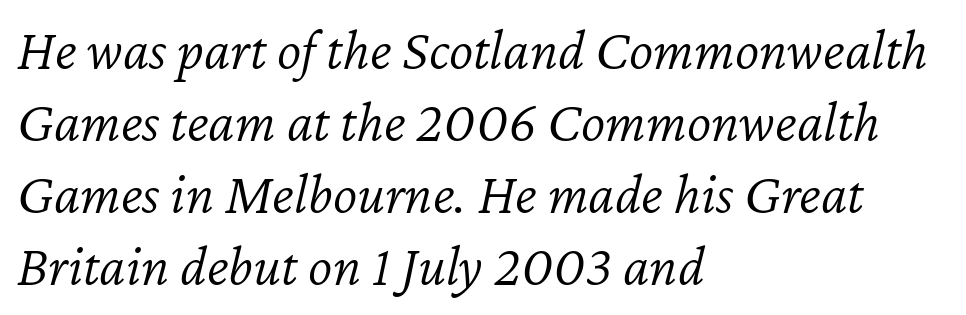
Q: Is the text bold? A: No.
Q: Is the text italic (slanted)? A: Yes, it leans right by about 12 degrees.
Q: Is the text underlined? A: No.
Q: How is the paragraph aligned? A: Left-aligned.
Q: Is the spacing between letters normal or unusually wide? A: Normal.
Q: Width (condensed, normal, or wide)? A: Normal.
Q: Stroke contrast? A: Low.
Q: x-height? A: Medium.
Q: Monospaced? A: No.
